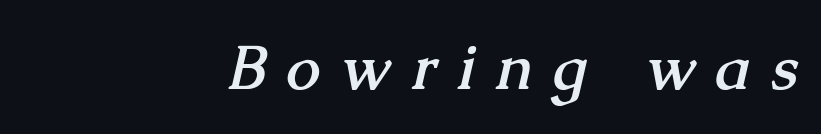
{"serif": "yes", "bold": "yes", "weight": "semibold", "width": "normal", "stroke_contrast": "medium", "x_height": "medium", "monospaced": "no", "underline": "no", "align": "right", "letter_spacing": "wide", "letter_spacing_em": 0.35, "glyph_px": 61}
